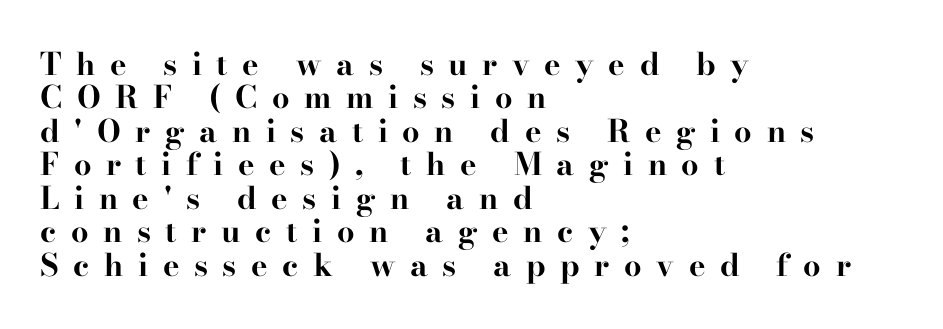
The image shows 31 px bold, wide serif type, upright; set left-aligned, tight line spacing (1.08x), unusually wide letter spacing (+0.47 em), not underlined; high stroke contrast and a small x-height.
